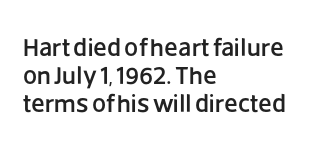
{"italic": "no", "underline": "no", "align": "left", "line_spacing": "tight", "line_spacing_ratio": 1.12, "letter_spacing": "normal", "letter_spacing_em": 0.0, "glyph_px": 25}
